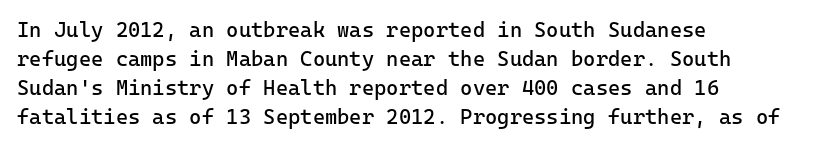
The image shows 21 px text type, upright; set left-aligned, normal line spacing (1.38x), normal letter spacing, not underlined.
